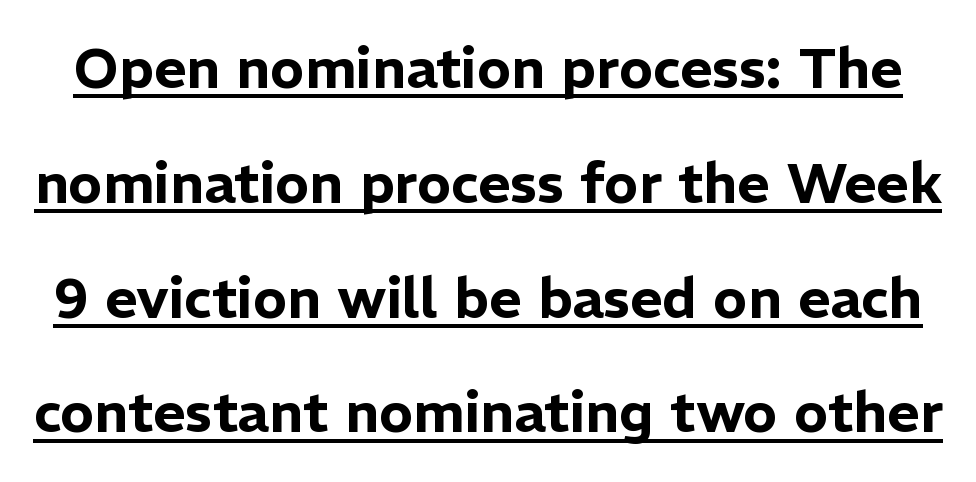
The image shows 56 px sans-serif type, upright; set loose line spacing (2.05x), normal letter spacing, underlined; low stroke contrast and a medium x-height.
